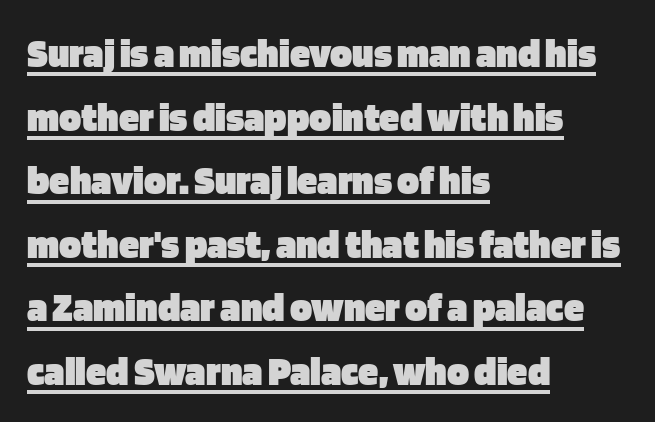
{"serif": "no", "italic": "no", "bold": "yes", "weight": "heavy", "width": "normal", "stroke_contrast": "low", "x_height": "large", "monospaced": "no", "underline": "yes", "align": "left", "line_spacing": "normal", "line_spacing_ratio": 1.55, "letter_spacing": "normal", "letter_spacing_em": 0.0, "glyph_px": 41}
